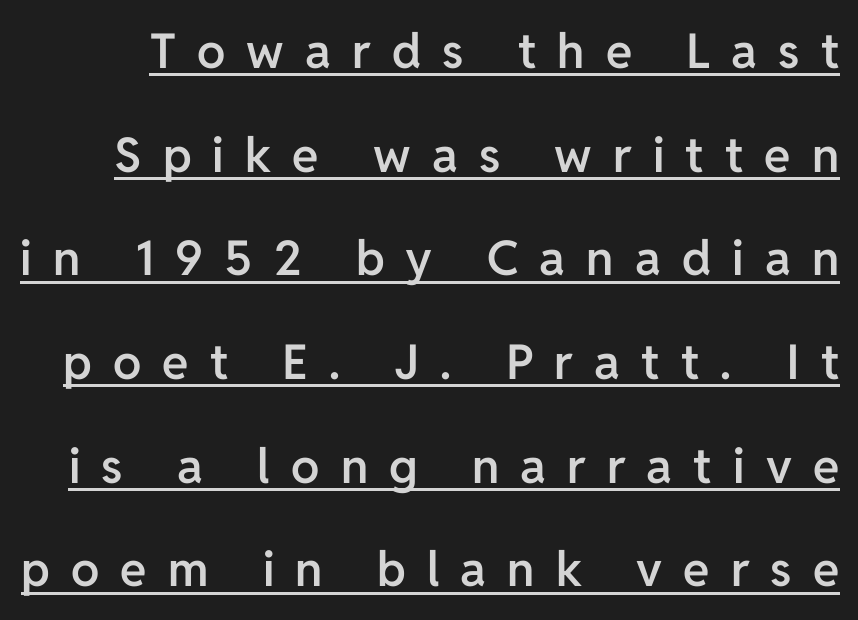
The image shows 48 px semibold sans-serif type, upright; set loose line spacing (2.16x), unusually wide letter spacing (+0.44 em), underlined; low stroke contrast and a medium x-height.
